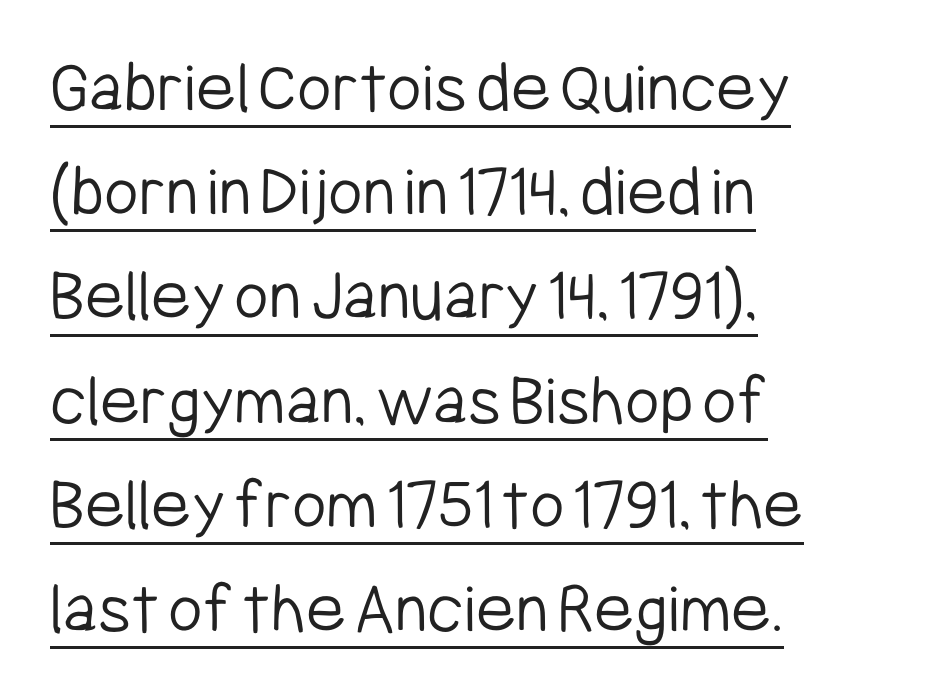
{"serif": "no", "italic": "no", "bold": "no", "weight": "light", "width": "condensed", "stroke_contrast": "low", "x_height": "medium", "monospaced": "no", "underline": "yes", "align": "left", "line_spacing": "normal", "line_spacing_ratio": 1.39, "letter_spacing": "normal", "letter_spacing_em": 0.0, "glyph_px": 75}
